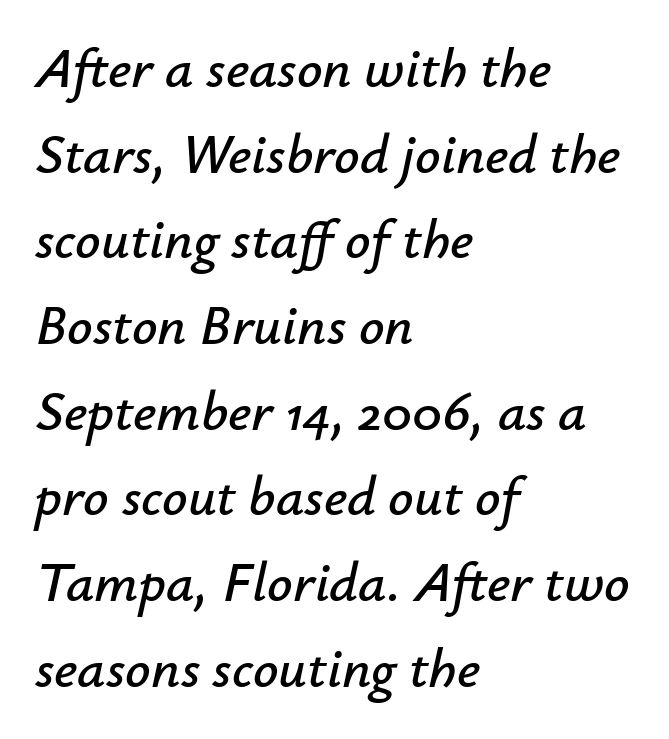
Type without underlining. Is this a fixed-width face? No — the glyphs have proportional, varying widths. Caption: standard tracking, unaltered. There's an unmistakable incline to the writing here. Horizontal alignment here is leftward, the default for most running prose.
